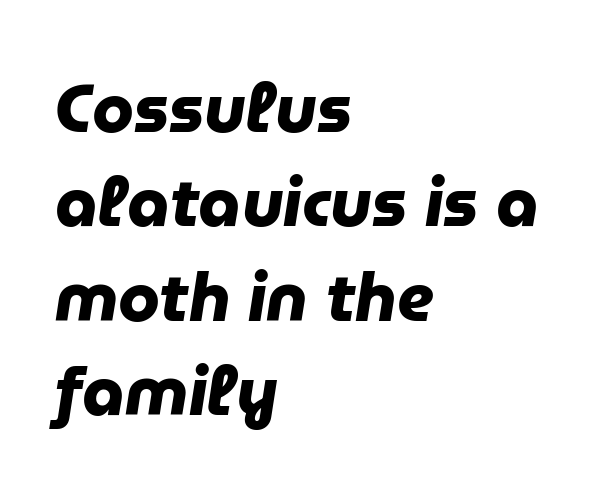
{"serif": "no", "bold": "yes", "weight": "heavy", "width": "normal", "stroke_contrast": "low", "x_height": "medium", "monospaced": "no", "underline": "no", "align": "left", "line_spacing": "normal", "line_spacing_ratio": 1.41, "letter_spacing": "normal", "letter_spacing_em": 0.0, "glyph_px": 67}
